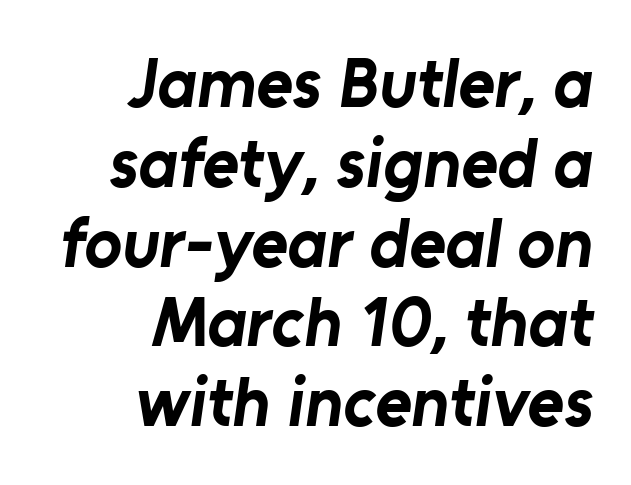
Q: Is the text bold? A: Yes.
Q: Is the typeface a serif or a sans-serif typeface? A: Sans-serif.
Q: Is the text underlined? A: No.
Q: How is the paragraph aligned? A: Right-aligned.
Q: Is the spacing between letters normal or unusually wide? A: Normal.
Q: Is the spacing between lines tight, normal or loose? A: Tight.
Q: Width (condensed, normal, or wide)? A: Normal.
Q: Stroke contrast? A: Low.
Q: x-height? A: Medium.
Q: Monospaced? A: No.
